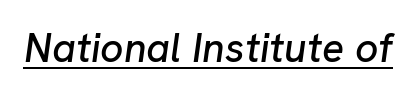
The image shows 41 px text type, italic (leaning right); set normal letter spacing, underlined; low stroke contrast and a medium x-height.
